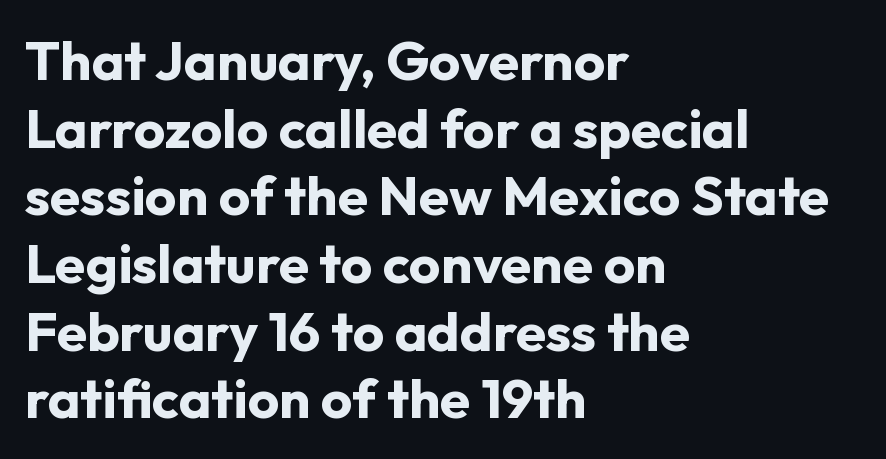
Compared with an ordinary text face, these strokes are far heavier — a full bold. Is this a fixed-width face? No — the glyphs have proportional, varying widths. Each word holds together tightly as a unit, with standard inter-letter gaps. Are there feet on the stems? There aren't — it's a sans. A clean baseline with only descenders dipping below it.
